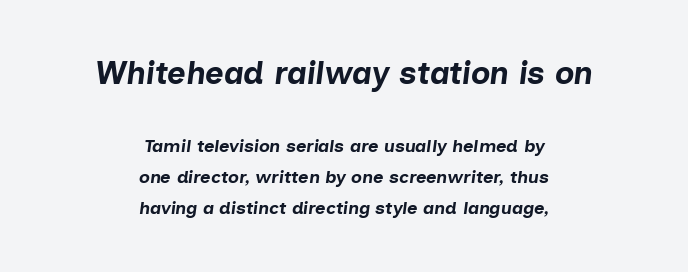
Q: Is the text bold? A: Yes.
Q: Is the text italic (slanted)? A: Yes, it leans right by about 7 degrees.
Q: Is the text underlined? A: No.
Q: How is the paragraph aligned? A: Centered.
Q: Is the spacing between letters normal or unusually wide? A: Normal.
Q: Which block of text is set in a larger size, the first (top) or the second (bottom)? A: The first (top) one.
Q: Width (condensed, normal, or wide)? A: Normal.
Q: Stroke contrast? A: Low.
Q: x-height? A: Medium.
Q: Monospaced? A: No.
